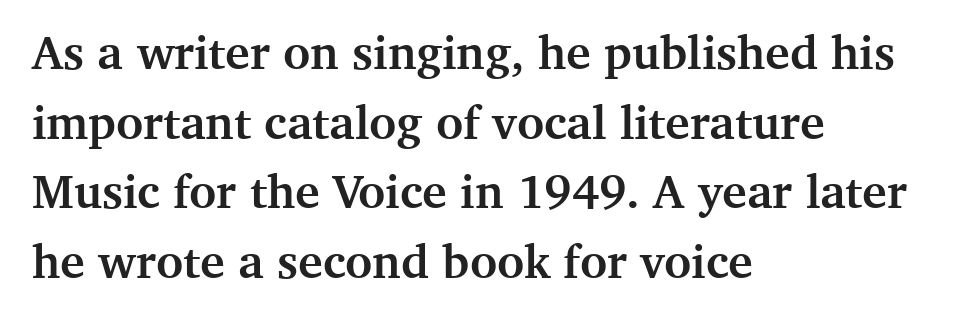
The image shows 47 px semibold serif type, upright; set left-aligned, normal line spacing (1.48x), normal letter spacing, not underlined; medium stroke contrast and a medium x-height.
